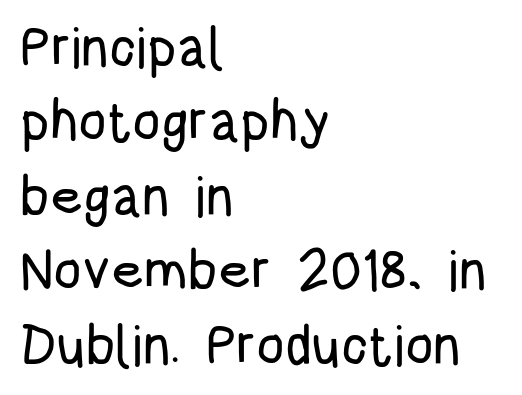
Q: Is the text italic (slanted)? A: No, it is upright.
Q: Is the typeface a serif or a sans-serif typeface? A: Sans-serif.
Q: Is the text underlined? A: No.
Q: How is the paragraph aligned? A: Left-aligned.
Q: Is the spacing between letters normal or unusually wide? A: Normal.
Q: Is the spacing between lines tight, normal or loose? A: Normal.
Q: Width (condensed, normal, or wide)? A: Condensed.
Q: Stroke contrast? A: Low.
Q: x-height? A: Large.
Q: Monospaced? A: No.
